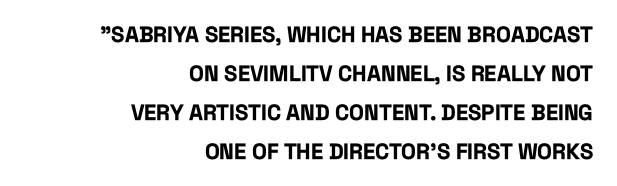
{"italic": "no", "bold": "yes", "underline": "no", "align": "right", "line_spacing_ratio": 1.78, "letter_spacing": "normal", "letter_spacing_em": 0.0, "glyph_px": 22}
